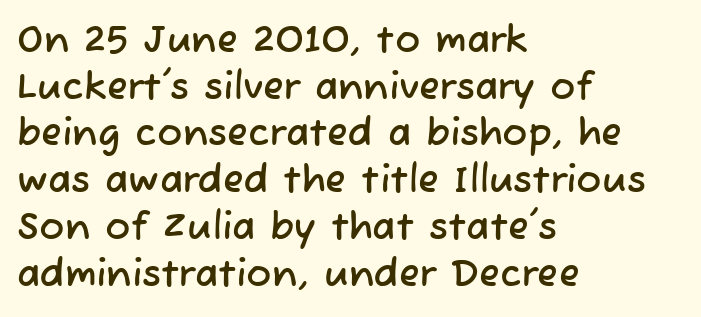
{"serif": "no", "width": "normal", "stroke_contrast": "low", "x_height": "medium", "monospaced": "no", "underline": "no", "align": "left", "line_spacing_ratio": 1.23, "letter_spacing": "normal", "letter_spacing_em": 0.0, "glyph_px": 38}
